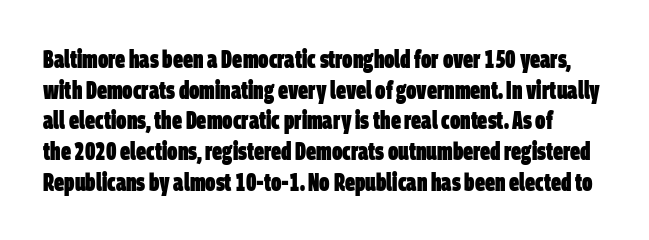
Heft: maximum for text — a bold. Each word holds together tightly as a unit, with standard inter-letter gaps. Type without underlining.
